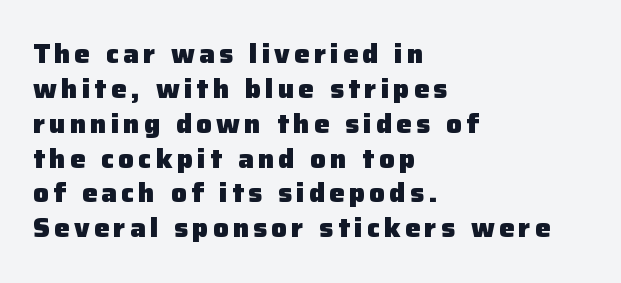
Q: Is the text bold? A: Yes.
Q: Is the text italic (slanted)? A: No, it is upright.
Q: Is the text underlined? A: No.
Q: How is the paragraph aligned? A: Left-aligned.
Q: Is the spacing between lines tight, normal or loose? A: Normal.
